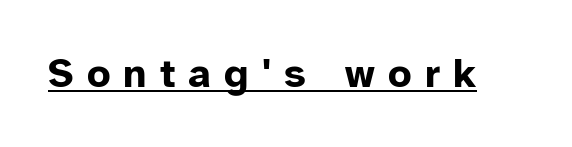
{"serif": "no", "italic": "no", "bold": "yes", "weight": "bold", "width": "normal", "stroke_contrast": "low", "x_height": "medium", "monospaced": "no", "underline": "yes", "letter_spacing": "wide", "letter_spacing_em": 0.32, "glyph_px": 41}
